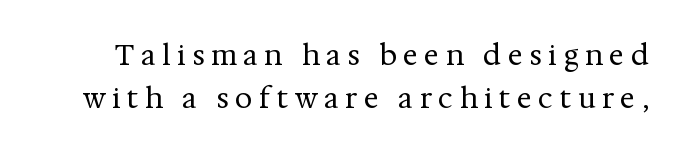
The image shows 28 px regular-weight serif type, upright; set normal line spacing (1.54x), unusually wide letter spacing (+0.23 em), not underlined; medium stroke contrast and a medium x-height.
